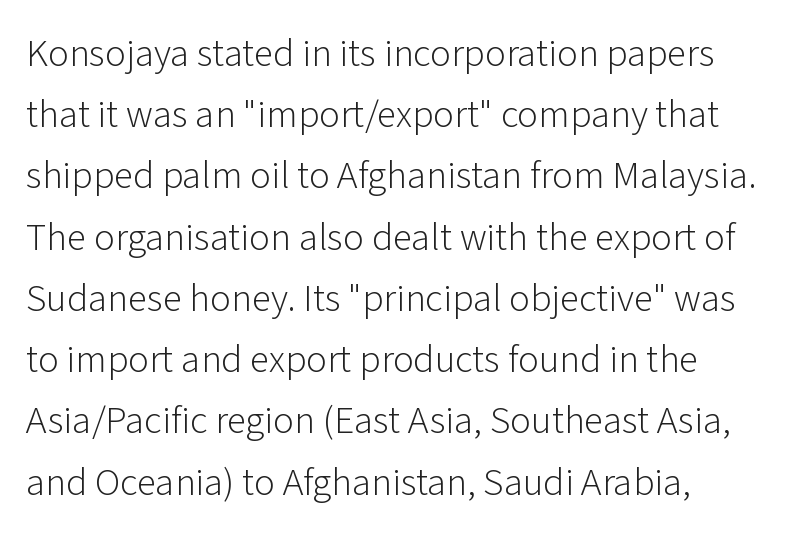
{"serif": "no", "italic": "no", "bold": "no", "weight": "light", "width": "normal", "stroke_contrast": "low", "x_height": "medium", "monospaced": "no", "underline": "no", "align": "left", "line_spacing": "normal", "line_spacing_ratio": 1.57, "letter_spacing": "normal", "letter_spacing_em": 0.0, "glyph_px": 39}
